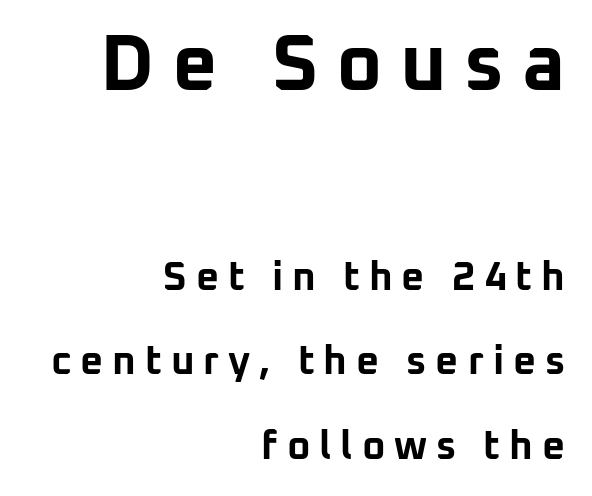
Q: Is the text bold? A: Yes.
Q: Is the text italic (slanted)? A: No, it is upright.
Q: Is the typeface a serif or a sans-serif typeface? A: Sans-serif.
Q: Is the text underlined? A: No.
Q: How is the paragraph aligned? A: Right-aligned.
Q: Is the spacing between letters normal or unusually wide? A: Unusually wide.
Q: Is the spacing between lines tight, normal or loose? A: Loose.
Q: Which block of text is set in a larger size, the first (top) or the second (bottom)? A: The first (top) one.
Q: Width (condensed, normal, or wide)? A: Normal.
Q: Stroke contrast? A: Low.
Q: x-height? A: Medium.
Q: Monospaced? A: No.
